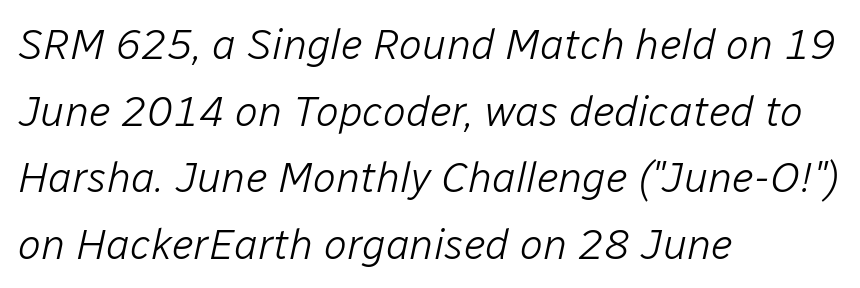
{"italic": "yes", "lean": "right", "slant_degrees": 12, "bold": "no", "weight": "light", "width": "normal", "stroke_contrast": "low", "x_height": "medium", "monospaced": "no", "underline": "no", "align": "left", "line_spacing": "normal", "line_spacing_ratio": 1.55, "letter_spacing": "normal", "letter_spacing_em": 0.0, "glyph_px": 43}
